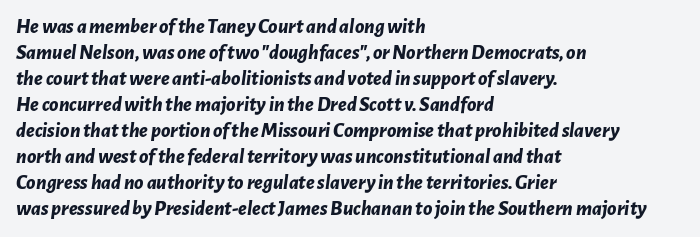
The image shows 21 px bold type, italic (leaning right); set left-aligned, line spacing 1.24x, normal letter spacing, not underlined.
